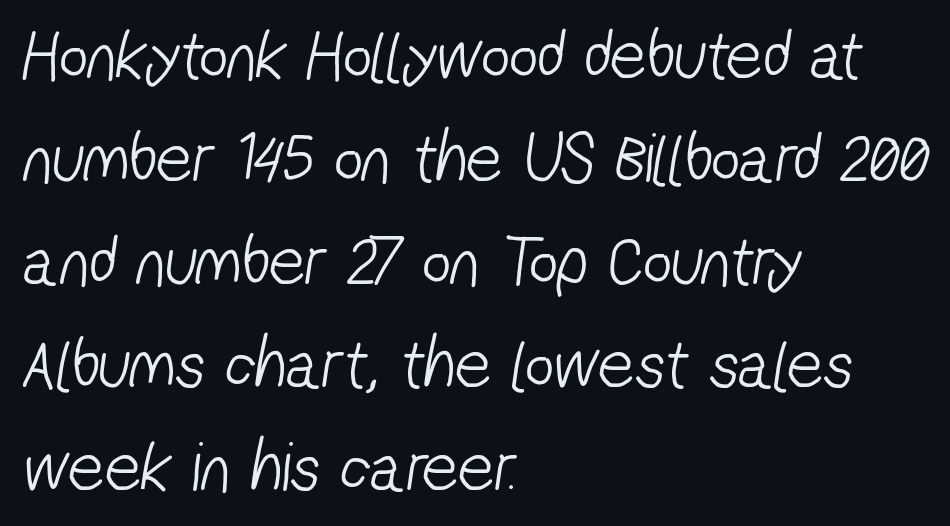
{"serif": "no", "bold": "no", "weight": "light", "width": "condensed", "stroke_contrast": "low", "x_height": "medium", "monospaced": "no", "underline": "no", "align": "left", "line_spacing": "normal", "line_spacing_ratio": 1.45, "letter_spacing": "normal", "letter_spacing_em": 0.0, "glyph_px": 71}
